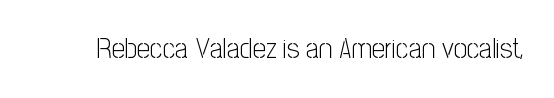
{"serif": "no", "italic": "no", "bold": "no", "weight": "light", "width": "condensed", "stroke_contrast": "low", "x_height": "medium", "monospaced": "no", "underline": "no", "letter_spacing": "normal", "letter_spacing_em": 0.0, "glyph_px": 29}
